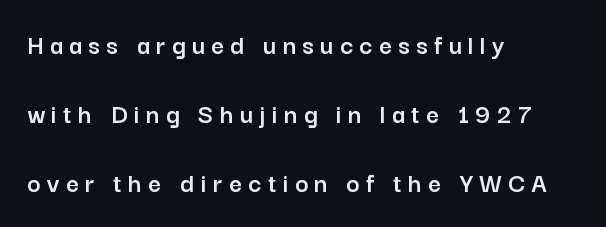
Q: Is the text italic (slanted)? A: No, it is upright.
Q: Is the typeface a serif or a sans-serif typeface? A: Sans-serif.
Q: Is the text underlined? A: No.
Q: How is the paragraph aligned? A: Left-aligned.
Q: Is the spacing between letters normal or unusually wide? A: Unusually wide.
Q: Is the spacing between lines tight, normal or loose? A: Loose.
Q: Width (condensed, normal, or wide)? A: Normal.
Q: Stroke contrast? A: Low.
Q: x-height? A: Medium.
Q: Monospaced? A: No.
